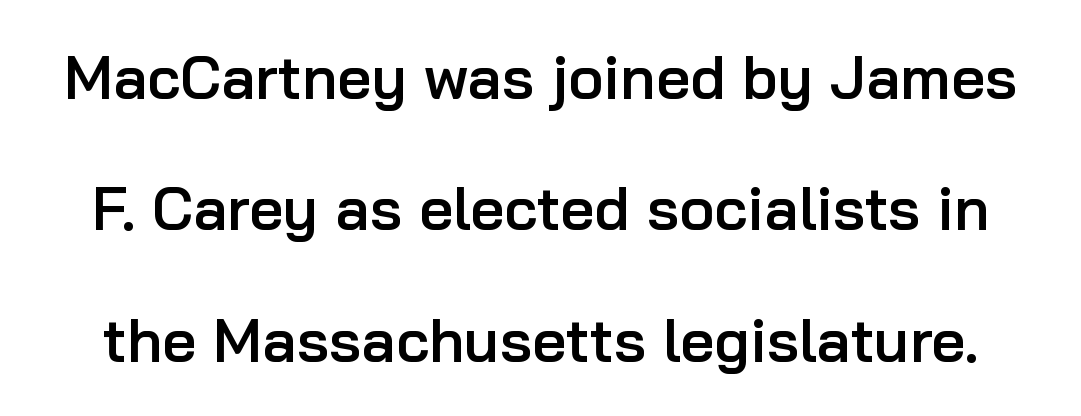
Honestly, the rows look like they've been pulled way apart. A typesetter would call this proportional, since set widths differ per character. The lettering holds an erect, upright posture throughout. The text was rendered using a sans face with plain stroke endings. Letter spacing: default. Weight: semibold (demi).
